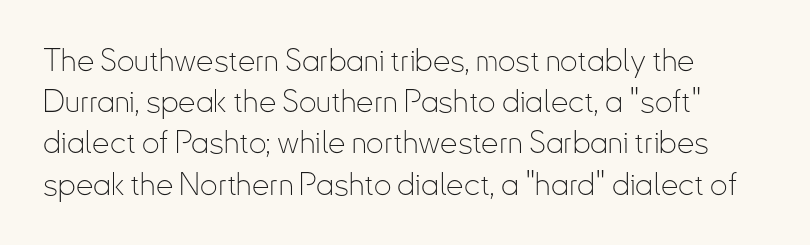
Varying glyph widths throughout — classic text-font behaviour. Students, note that the glyphs here touch the page at normal intervals. Ink coverage per letter is moderate at most. Decoration check: the copy has no underline. This sample uses a sans-serif face. Summary of vertical rhythm: regular, with standard interline spacing.
